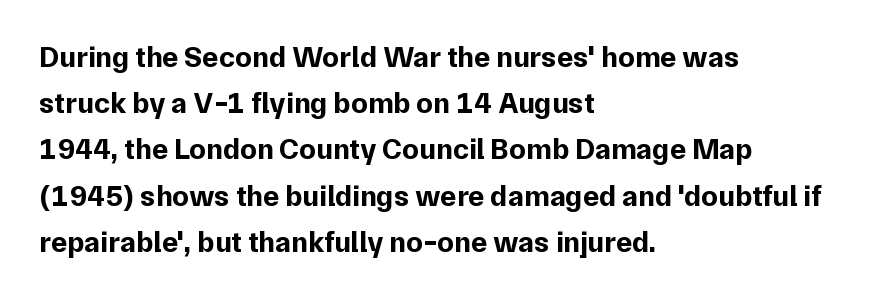
In terms of letterform style, serifs are entirely absent. Only glyphs here, with clear space below each row. Summary of weight: heavy, a full bold. The lettering stays uniformly vertical, giving the passage a roman look. Spacing verdict: proportional, widths tailored to each character.
